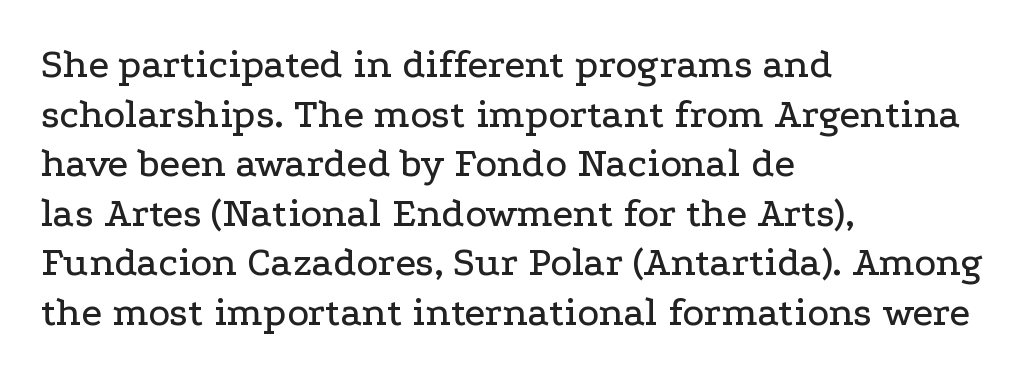
{"serif": "yes", "italic": "no", "width": "wide", "stroke_contrast": "low", "x_height": "medium", "monospaced": "no", "underline": "no", "align": "left", "line_spacing_ratio": 1.21, "letter_spacing": "normal", "letter_spacing_em": 0.0, "glyph_px": 41}
